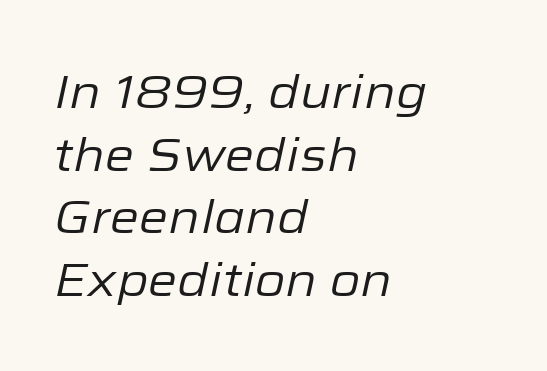
Weight: in the light-to-regular range. The glyphs are unaccompanied by any horizontal stroke below them. Italic: yes, the glyphs are oblique. The gaps between neighbouring characters are ordinary and unremarkable. Notice how the passage keeps a crisp vertical edge on the left only. This sample has the flowing, uneven cadence of proportional lettering.
